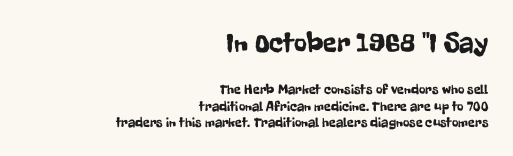
Large over small — that's the arrangement of the two blocks here. What kind of face is this? One without serifs — a sans. Underline: absent. Upright lettering throughout. The passage shown is typed in a proportional face where columns would drift. Where is the straight margin? On the right.
